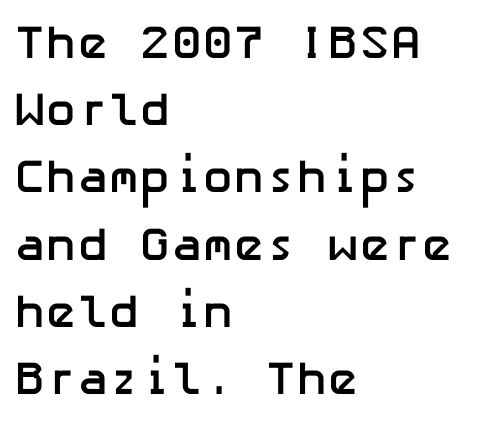
{"serif": "no", "italic": "no", "bold": "yes", "weight": "semibold", "width": "normal", "stroke_contrast": "low", "x_height": "medium", "underline": "no", "align": "left", "line_spacing": "normal", "line_spacing_ratio": 1.43, "letter_spacing": "normal", "letter_spacing_em": 0.0, "glyph_px": 47}
